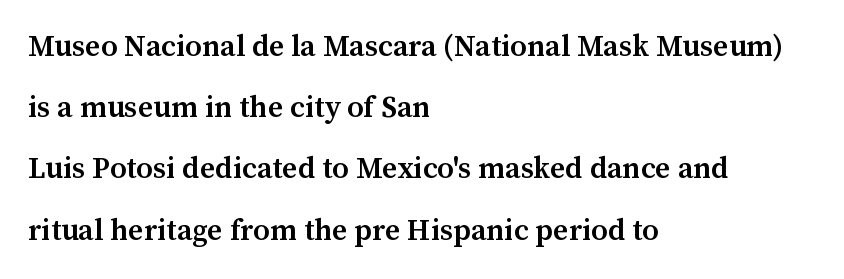
Each glyph is drawn with semibold strokes, heavier than normal yet not fully bold. No word sits above an underline. Quick note: interline space is abundant. What kind of face is this? One with serifs. The face used here is rendered with its standard letterfit. This sample uses an upright cut, with every glyph sitting square on the baseline.
